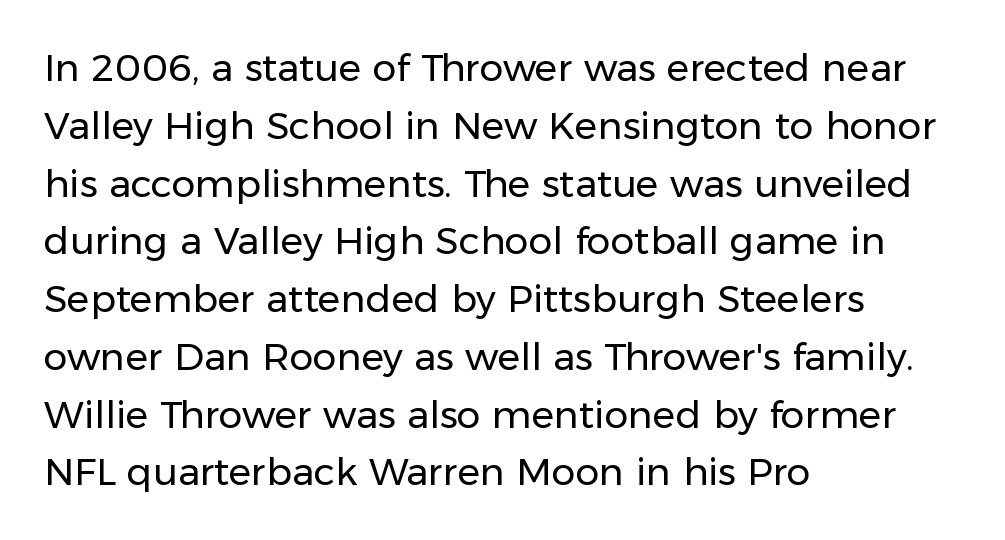
{"serif": "no", "italic": "no", "bold": "no", "weight": "regular", "width": "normal", "stroke_contrast": "low", "x_height": "medium", "monospaced": "no", "underline": "no", "align": "left", "line_spacing": "normal", "line_spacing_ratio": 1.52, "letter_spacing": "normal", "letter_spacing_em": 0.0, "glyph_px": 38}
